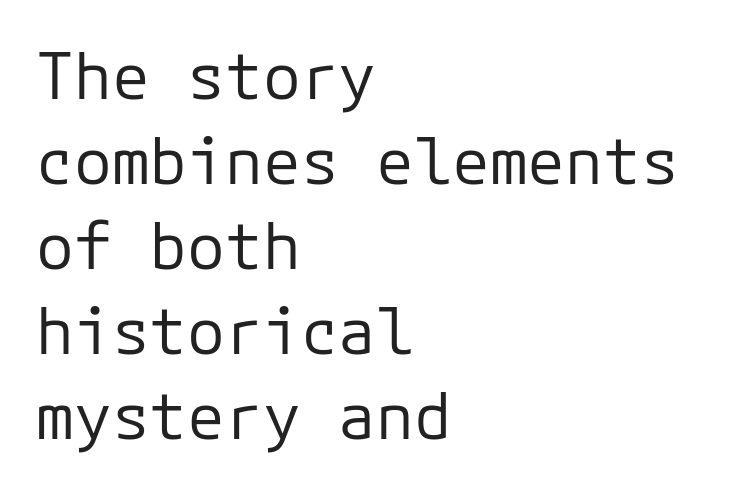
{"serif": "no", "italic": "no", "bold": "no", "weight": "regular", "width": "normal", "stroke_contrast": "low", "x_height": "medium", "monospaced": "yes", "underline": "no", "align": "left", "line_spacing": "normal", "line_spacing_ratio": 1.35, "letter_spacing": "normal", "letter_spacing_em": 0.0, "glyph_px": 63}
